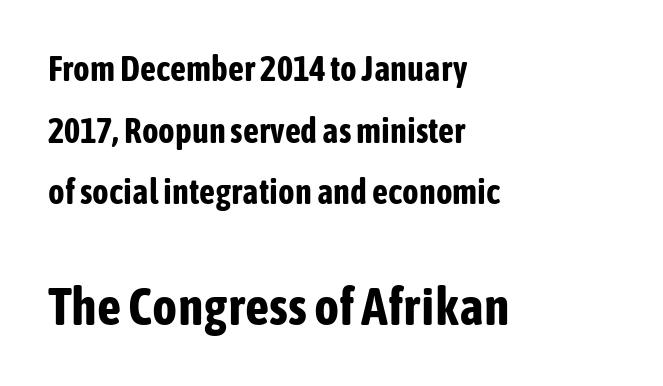
Serif or sans? Sans — the stroke terminals are bare. This is the regular roman posture of the typeface. Words appear dense and cohesive because spacing is normal. Glance below the letters and you will spot only blank space.
